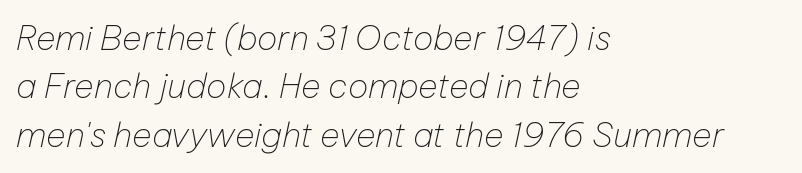
These lines are rendered in a variable-pitch font. Vertical spacing — default. Words float on clear page, feet unadorned. These lines stack with their left ends in a neat column. Letters have the restrained weight of plain body copy at most.
